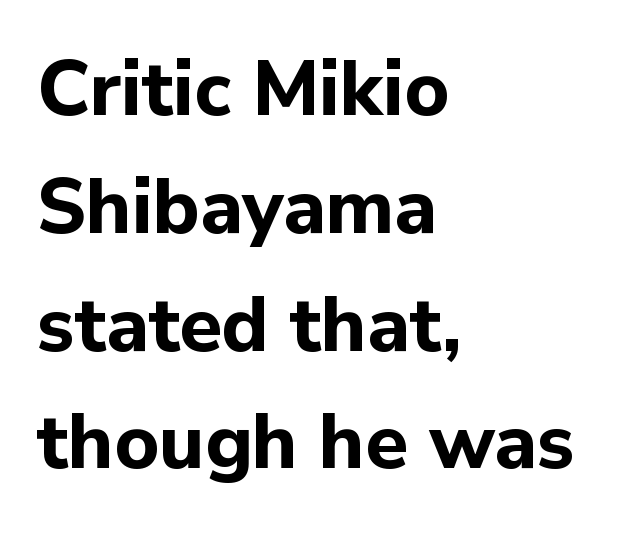
{"serif": "no", "italic": "no", "bold": "yes", "weight": "bold", "width": "normal", "stroke_contrast": "low", "x_height": "medium", "monospaced": "no", "underline": "no", "align": "left", "line_spacing": "normal", "line_spacing_ratio": 1.53, "letter_spacing": "normal", "letter_spacing_em": 0.0, "glyph_px": 77}
